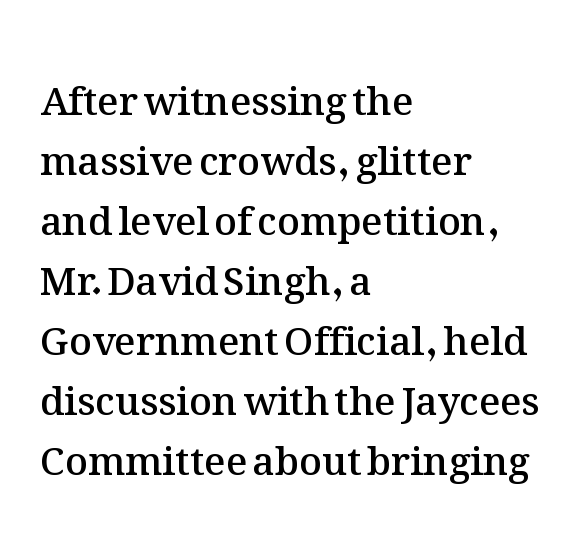
Q: Is the text bold? A: Semi-bold.
Q: Is the text italic (slanted)? A: No, it is upright.
Q: Is the text underlined? A: No.
Q: How is the paragraph aligned? A: Left-aligned.
Q: Is the spacing between letters normal or unusually wide? A: Normal.
Q: Is the spacing between lines tight, normal or loose? A: Normal.
Q: Width (condensed, normal, or wide)? A: Normal.
Q: Stroke contrast? A: Medium.
Q: x-height? A: Medium.
Q: Monospaced? A: No.
